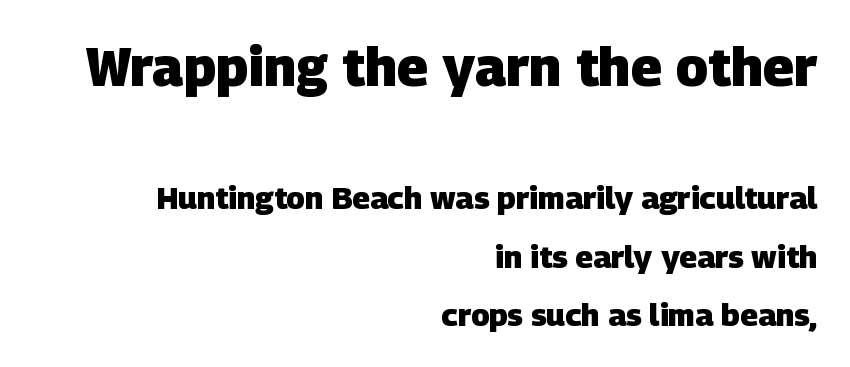
Characters follow at the spacing the type designer built in. Compare the two chunks: the upper has the greater cap height. The typesetter chose a ragged-left arrangement here. Glance below the letters and you will spot only blank space.
